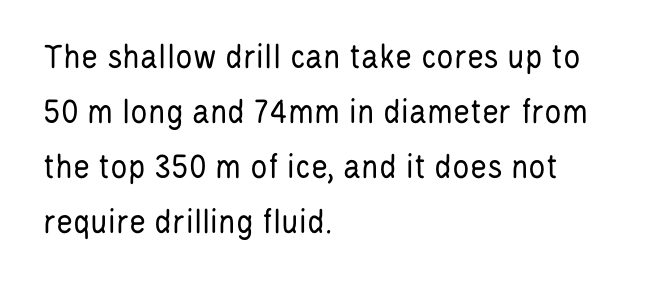
Q: Is the text bold? A: No.
Q: Is the text italic (slanted)? A: No, it is upright.
Q: Is the typeface a serif or a sans-serif typeface? A: Sans-serif.
Q: Is the text underlined? A: No.
Q: How is the paragraph aligned? A: Left-aligned.
Q: Is the spacing between letters normal or unusually wide? A: Normal.
Q: Is the spacing between lines tight, normal or loose? A: Normal.
Q: Width (condensed, normal, or wide)? A: Condensed.
Q: Stroke contrast? A: Low.
Q: x-height? A: Large.
Q: Monospaced? A: No.
